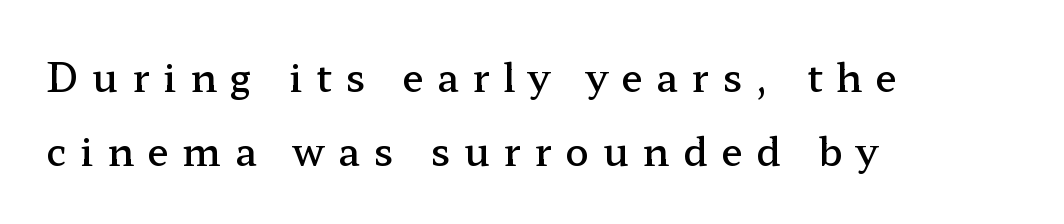
{"serif": "yes", "italic": "no", "bold": "semi", "weight": "semibold", "width": "wide", "stroke_contrast": "low", "x_height": "medium", "monospaced": "no", "underline": "no", "align": "left", "line_spacing_ratio": 1.89, "letter_spacing": "wide", "letter_spacing_em": 0.35, "glyph_px": 39}
